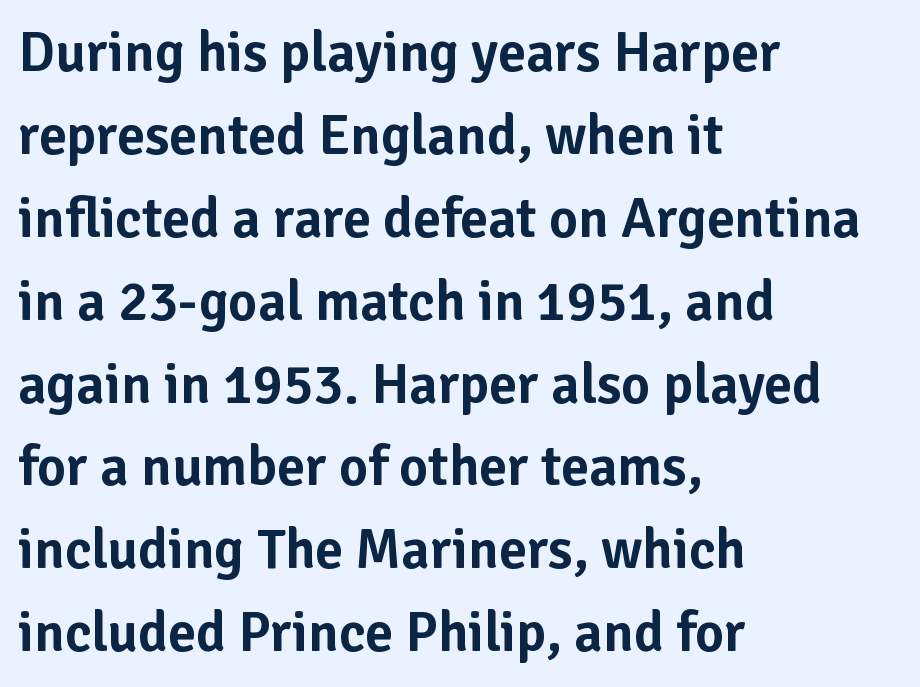
Q: Is the text italic (slanted)? A: No, it is upright.
Q: Is the typeface a serif or a sans-serif typeface? A: Sans-serif.
Q: Is the text underlined? A: No.
Q: How is the paragraph aligned? A: Left-aligned.
Q: Is the spacing between letters normal or unusually wide? A: Normal.
Q: Is the spacing between lines tight, normal or loose? A: Normal.
Q: Width (condensed, normal, or wide)? A: Normal.
Q: Stroke contrast? A: Low.
Q: x-height? A: Medium.
Q: Monospaced? A: No.
